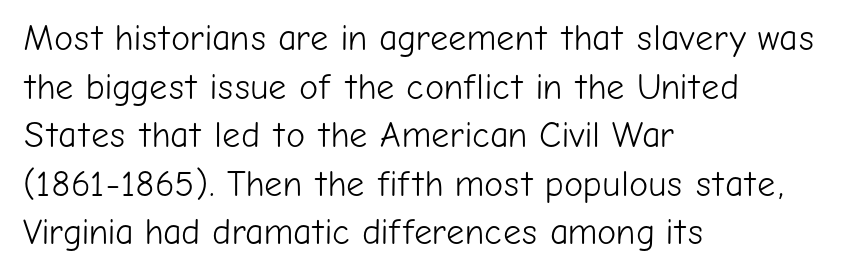
The image shows 36 px light sans-serif type, upright; set left-aligned, normal line spacing (1.35x), normal letter spacing, not underlined; low stroke contrast and a medium x-height.
